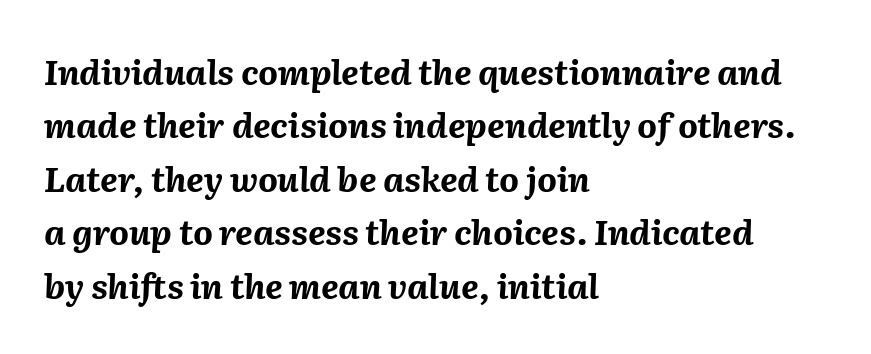
The image shows 34 px bold type, italic (leaning right); set left-aligned, normal line spacing (1.57x), normal letter spacing, not underlined; medium stroke contrast and a medium x-height.
